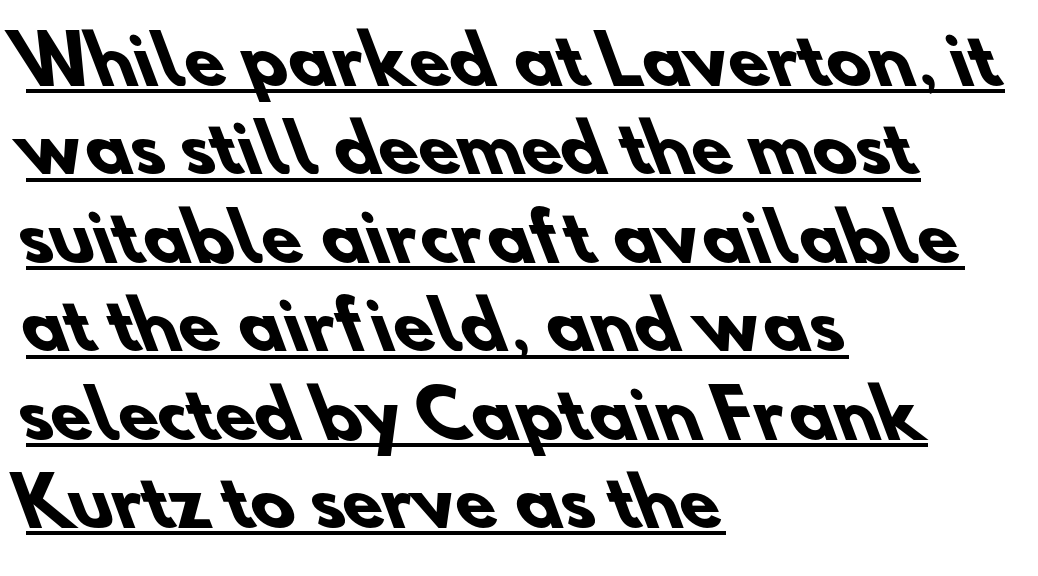
The image shows 65 px heavy sans-serif type; set left-aligned, normal line spacing (1.36x), normal letter spacing, underlined; low stroke contrast and a small x-height.
